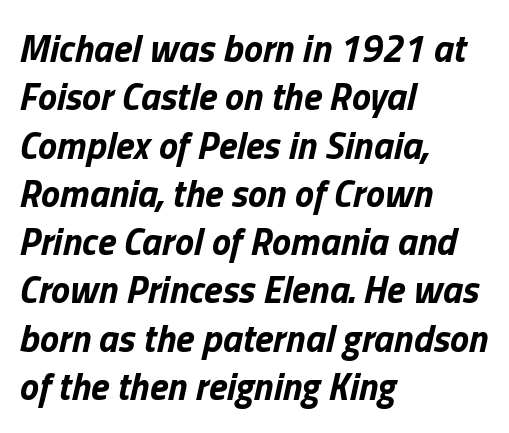
Horizontal bands of white between lines are of average thickness. Emphasis-style slanted type is in use. The font is running at its bold setting. Character widths vary here, with narrow letters taking less room than wide ones. The compositor pushed each line to the left boundary.
